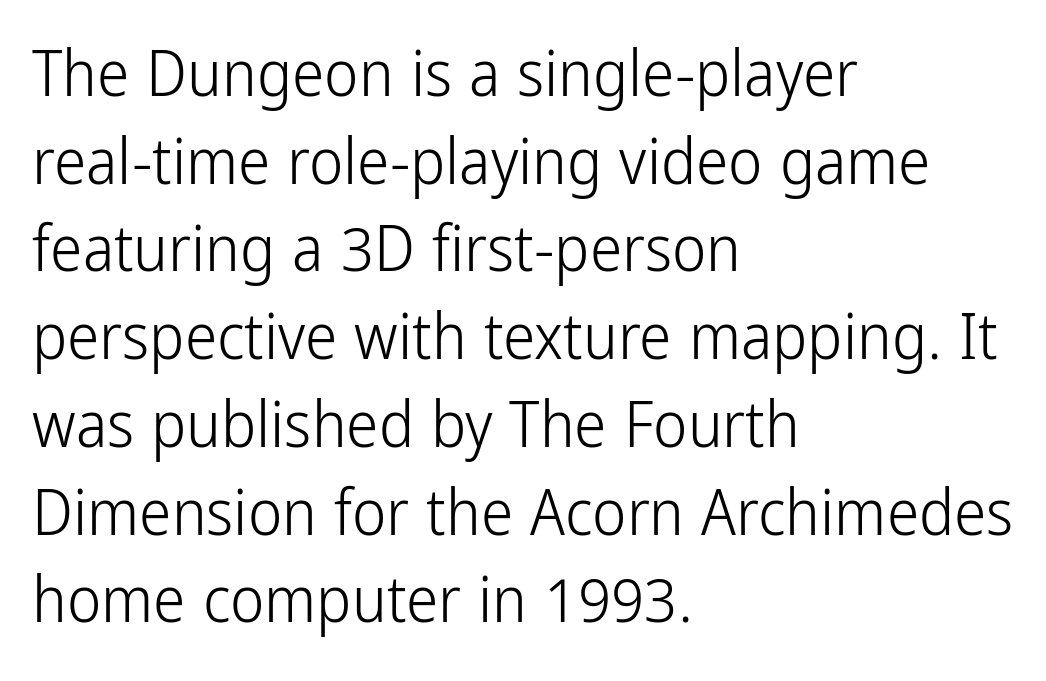
{"serif": "no", "italic": "no", "bold": "no", "weight": "light", "width": "condensed", "stroke_contrast": "low", "x_height": "medium", "monospaced": "no", "underline": "no", "align": "left", "line_spacing": "normal", "line_spacing_ratio": 1.35, "letter_spacing": "normal", "letter_spacing_em": 0.0, "glyph_px": 65}
